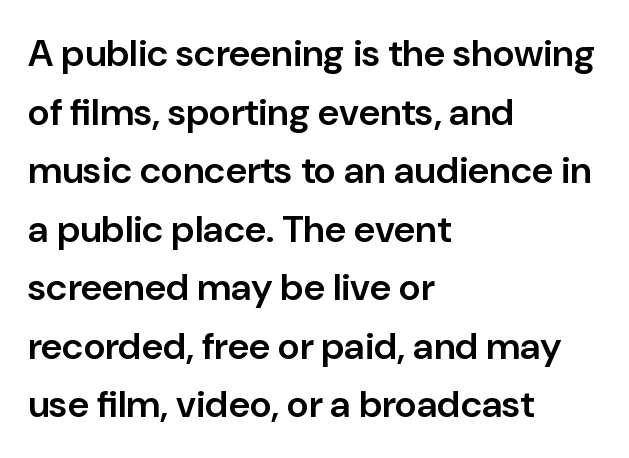
These words are printed semibold, heavier than regular yet not bold. If you drew a ruler down the left edge, every line would touch it. The passage shown is not underscored anywhere. Regarding leading, the lines here are spaced in the standard way. Ordinary non-slanted type is in use.
